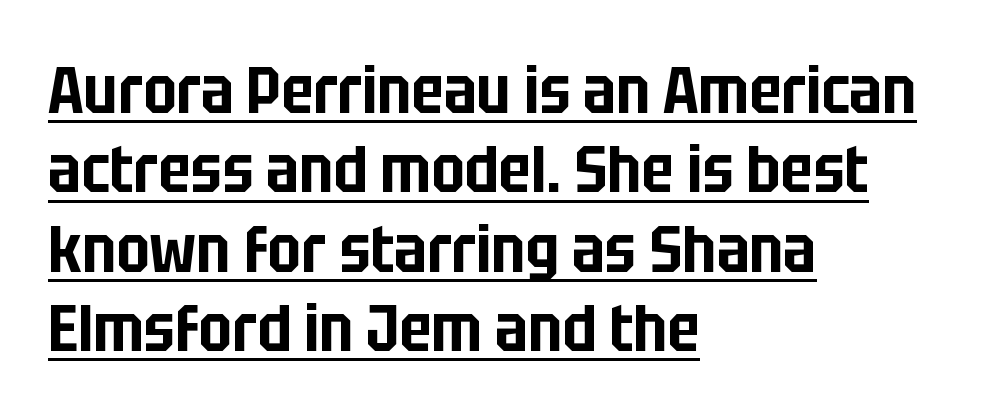
Glyph-to-glyph distance matches everyday printed text. Posture: vertical. Descenders here cross a horizontal rule under the line. Nothing sits at the stroke ends, so this counts as sans-serif.
